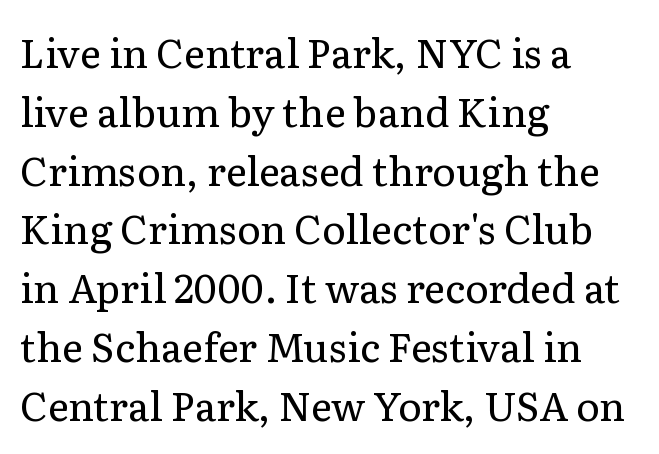
{"serif": "yes", "italic": "no", "bold": "no", "weight": "regular", "width": "normal", "stroke_contrast": "low", "x_height": "medium", "monospaced": "no", "underline": "no", "align": "left", "line_spacing": "normal", "line_spacing_ratio": 1.47, "letter_spacing": "normal", "letter_spacing_em": 0.0, "glyph_px": 40}
